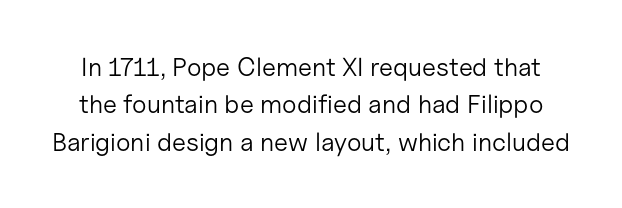
The type sits square on the baseline with zero lean. These glyphs show unthickened strokes, regular width or finer. Has an underline been added? It has not. Whoever set this chose a conventional vertical rhythm. Observe the ordinary spacing: letters are neighbours, not strangers.
